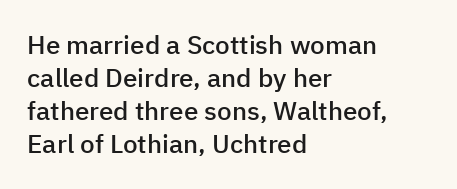
The space beneath each line is pristine and unruled. Notice how the stems are strictly vertical — no italics here. Weight: semibold (demi). Is the letter spacing exaggerated? No — it looks like the ordinary default. The line-height multiplier appears to be the usual default. Short and long lines alike share a common starting point at left.
